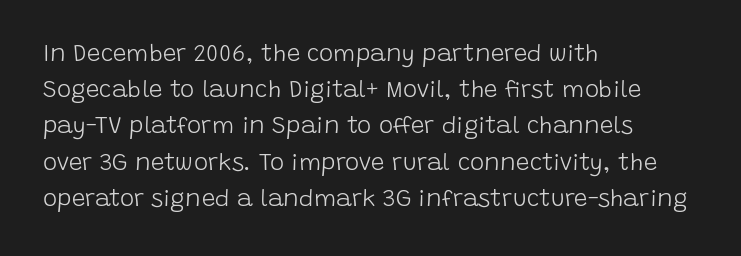
The image shows 24 px text type, upright; set left-aligned, normal line spacing (1.51x), normal letter spacing, not underlined.
